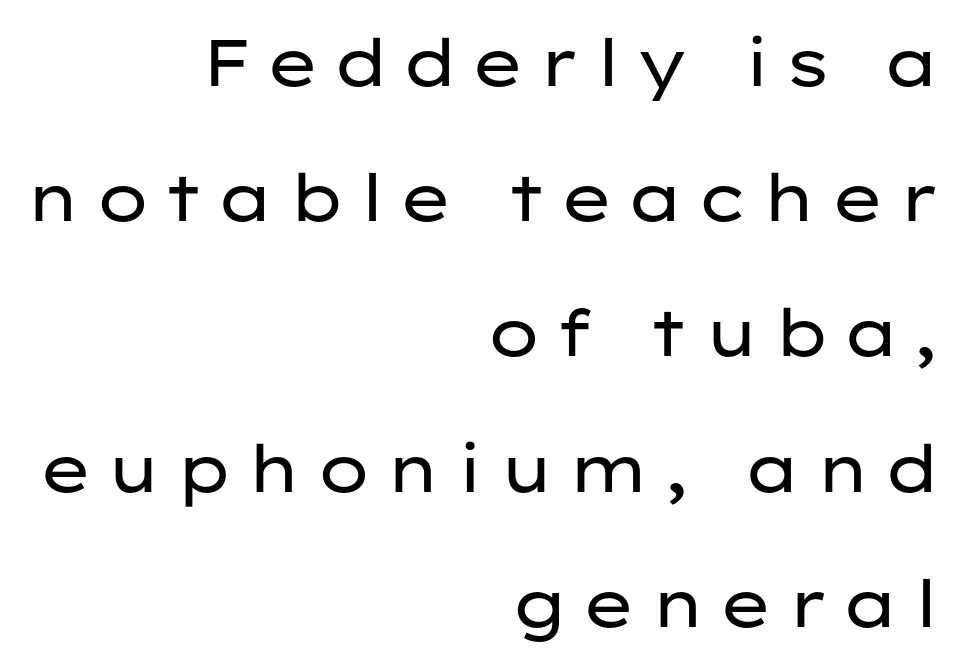
The image shows 65 px regular-weight, wide sans-serif type, upright; set right-aligned, loose line spacing (2.08x), not underlined; low stroke contrast and a medium x-height.
